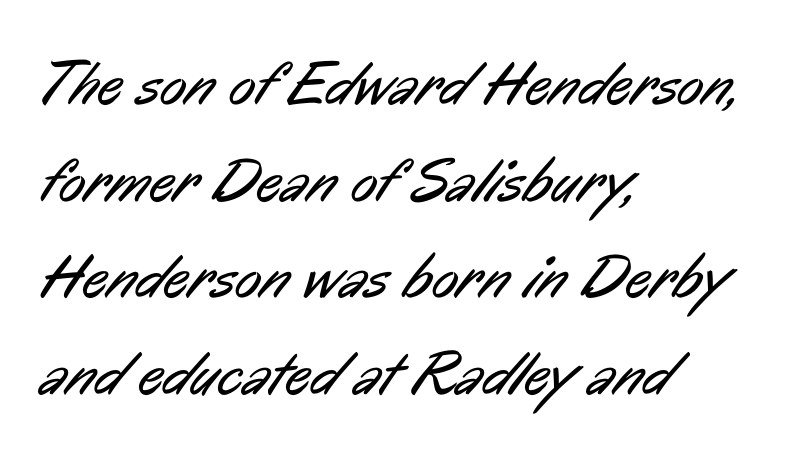
The image shows 62 px regular-weight, condensed sans-serif type; set left-aligned, normal line spacing (1.56x), normal letter spacing, not underlined; low stroke contrast and a medium x-height.
